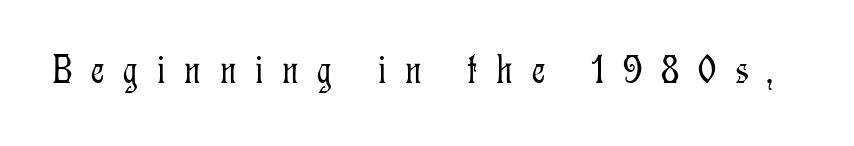
The image shows 41 px light, condensed serif type, upright; set unusually wide letter spacing (+0.46 em), not underlined; low stroke contrast and a medium x-height.
